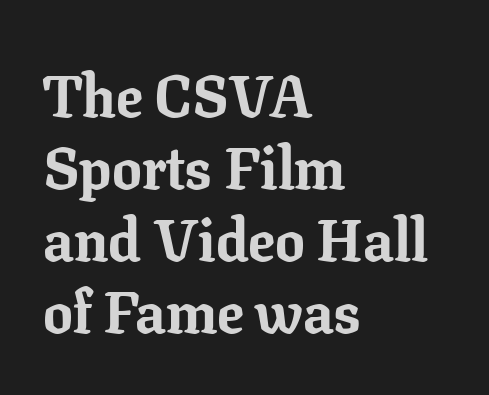
{"serif": "yes", "italic": "no", "bold": "yes", "weight": "bold", "width": "normal", "stroke_contrast": "low", "x_height": "medium", "monospaced": "no", "underline": "no", "align": "left", "line_spacing_ratio": 1.22, "letter_spacing": "normal", "letter_spacing_em": 0.0, "glyph_px": 59}
